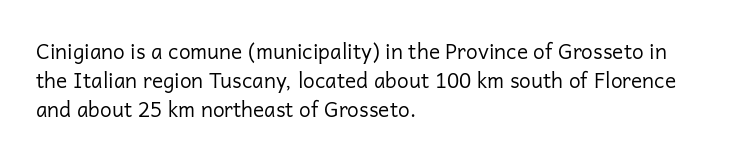
Letters rest on an invisible, unmarked baseline. Heaviness? Minimal to ordinary, like unemphasized prose. The rendering anchors every line to the left-hand side. The line-height multiplier appears to be the usual default.
